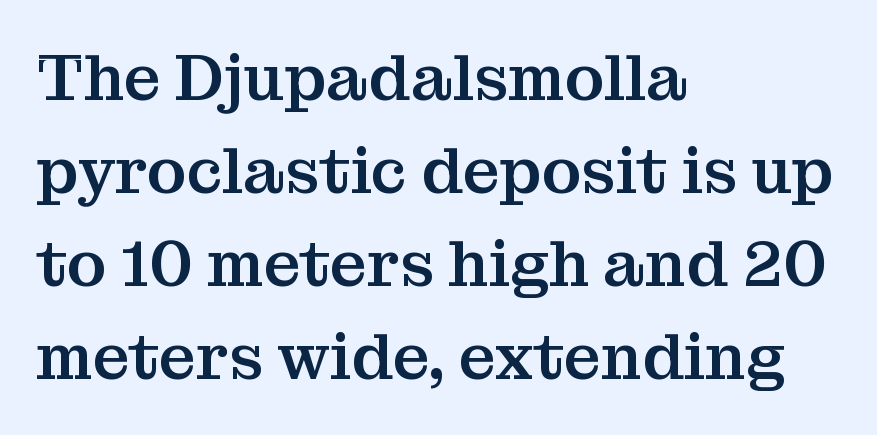
{"serif": "yes", "italic": "no", "width": "normal", "stroke_contrast": "medium", "x_height": "medium", "monospaced": "no", "underline": "no", "align": "left", "line_spacing": "normal", "line_spacing_ratio": 1.43, "letter_spacing": "normal", "letter_spacing_em": 0.0, "glyph_px": 65}
